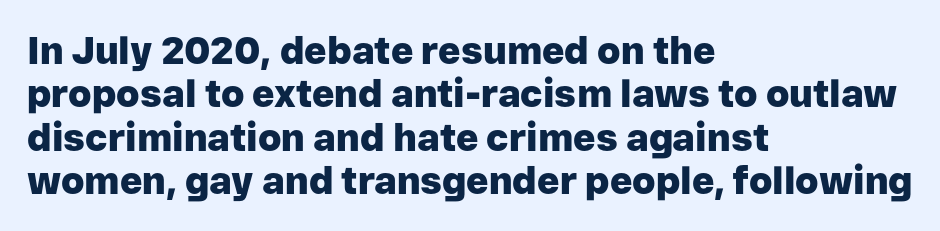
{"serif": "no", "italic": "no", "bold": "yes", "weight": "heavy", "width": "normal", "stroke_contrast": "low", "x_height": "medium", "monospaced": "no", "underline": "no", "align": "left", "line_spacing": "tight", "line_spacing_ratio": 1.14, "letter_spacing": "normal", "letter_spacing_em": 0.0, "glyph_px": 38}
